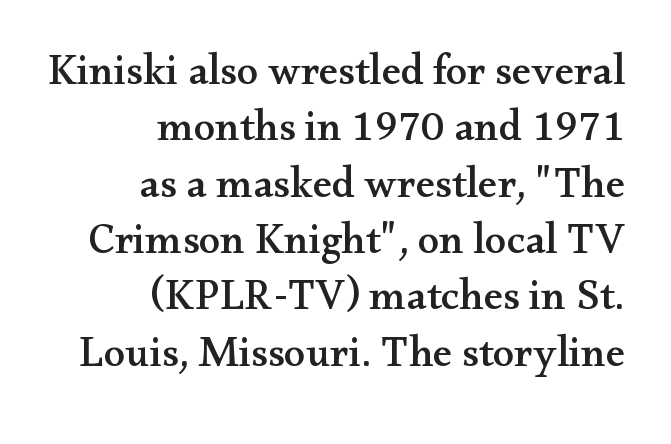
Q: Is the text italic (slanted)? A: No, it is upright.
Q: Is the typeface a serif or a sans-serif typeface? A: Serif.
Q: Is the text underlined? A: No.
Q: How is the paragraph aligned? A: Right-aligned.
Q: Is the spacing between letters normal or unusually wide? A: Normal.
Q: Is the spacing between lines tight, normal or loose? A: Normal.
Q: Width (condensed, normal, or wide)? A: Wide.
Q: Stroke contrast? A: Medium.
Q: x-height? A: Small.
Q: Monospaced? A: No.
